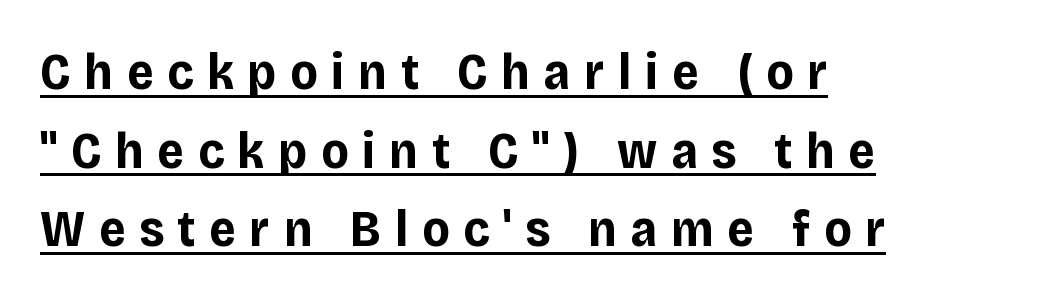
A classic flush-left, rag-right setting is used for this passage. Is there an underline? Yes — a line sits under the letters. Strong, thick strokes mark this as bold type. When letters stand straight like this, we call the style roman or upright. This sample uses a sans-serif face. Note the varied advance widths — an 'i' is clearly narrower than an 'm'.
